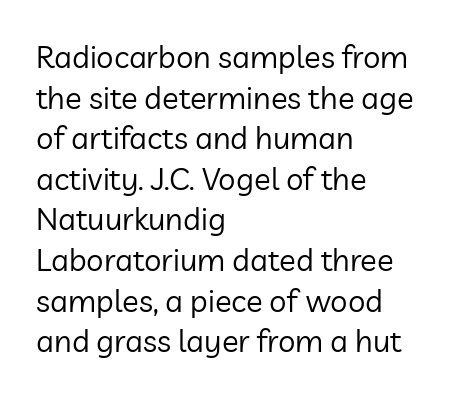
Words float on clear page, feet unadorned. Quick note: interline space is typical. The rendering uses natural spacing where letterforms have individual widths. The typesetter chose a ragged-right arrangement here. Ink coverage per letter is moderate at most. Nothing unusual about the tracking: characters are spaced as the font intends.
